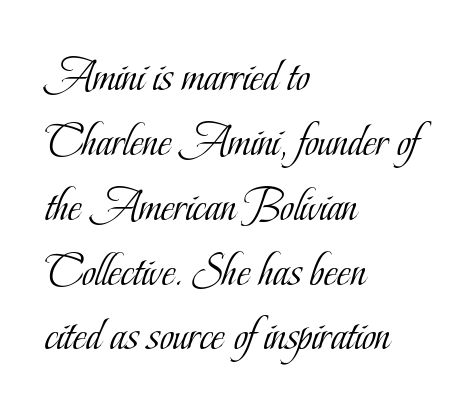
The image shows 47 px light, condensed serif type; set left-aligned, normal line spacing (1.38x), normal letter spacing, not underlined; low stroke contrast and a small x-height.
